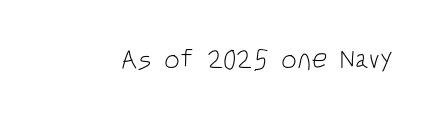
Q: Is the text bold? A: No.
Q: Is the text italic (slanted)? A: No, it is upright.
Q: Is the typeface a serif or a sans-serif typeface? A: Sans-serif.
Q: Is the text underlined? A: No.
Q: Is the spacing between letters normal or unusually wide? A: Normal.
Q: Width (condensed, normal, or wide)? A: Condensed.
Q: Stroke contrast? A: Low.
Q: x-height? A: Large.
Q: Monospaced? A: No.
